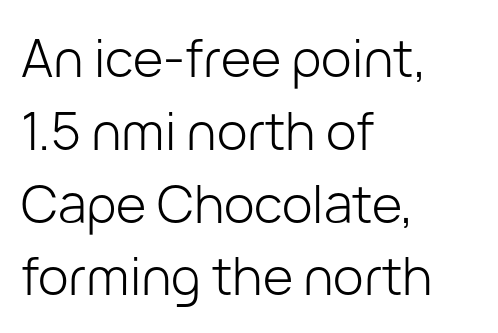
Does the leading feel generous? No, just average. The baseline area is clear. The font family rendered here belongs to the sans-serif group. You could call the tracking neutral — neither tight nor loose.
